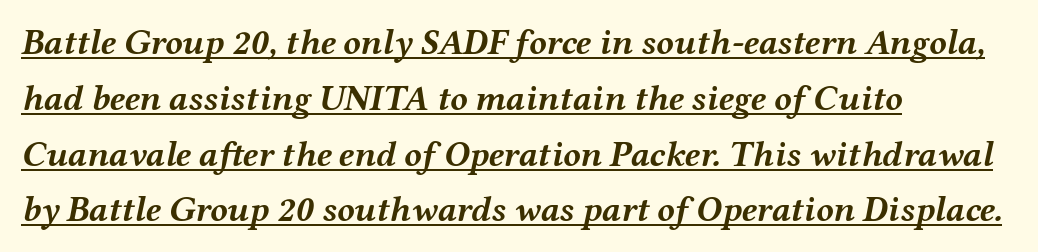
The image shows 36 px semibold, wide type, italic (leaning right); set left-aligned, normal line spacing (1.55x), normal letter spacing, underlined; medium stroke contrast and a medium x-height.
